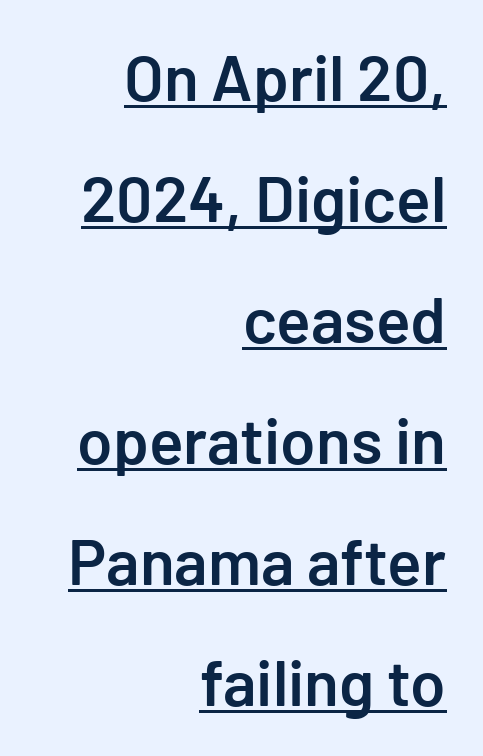
Upright lettering throughout. The rendering uses the underline text-decoration. Compared with a flush-left layout, this one pins lines to the opposite, right side. Classification — sans serif.
